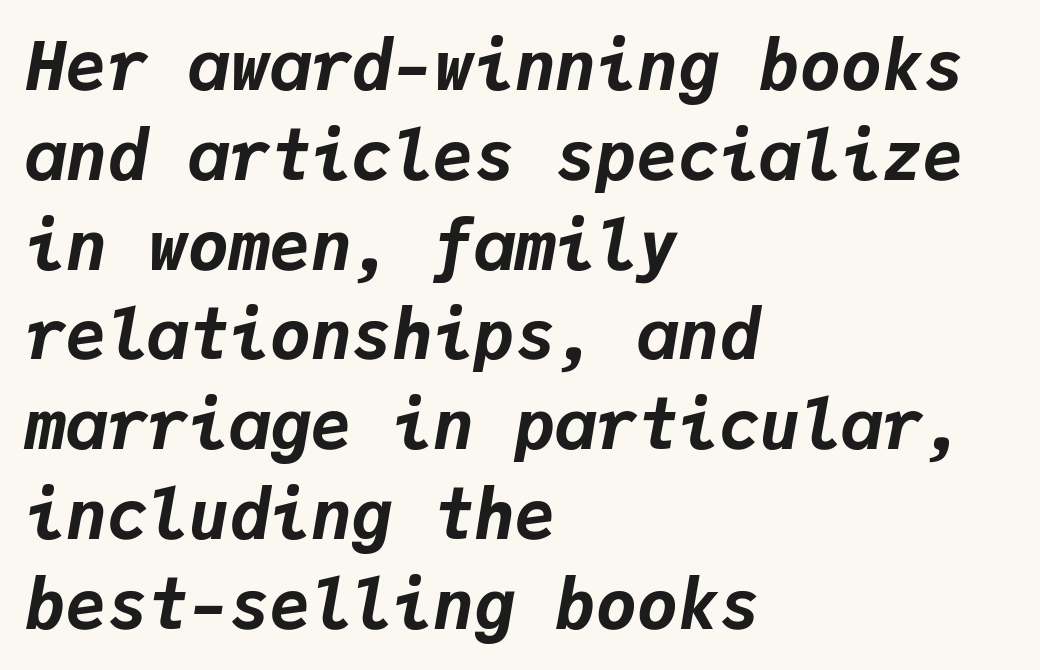
Honestly, the row spacing looks completely unremarkable. Tall strokes in this sample are angled rather than plumb. The letters are bold, with thick, heavy strokes. One-word summary of the alignment: left.
